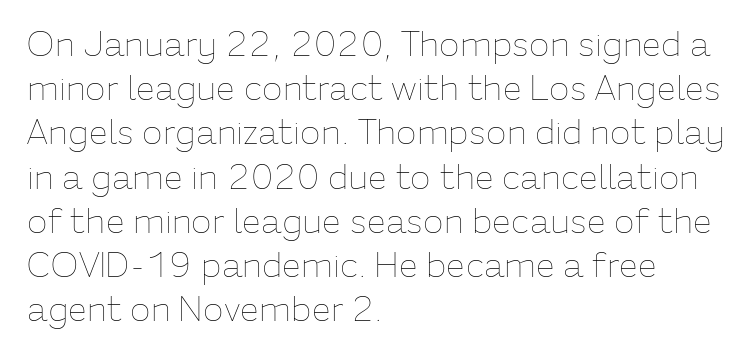
The image shows 34 px thin type, upright; set left-aligned, normal line spacing (1.3x), normal letter spacing, not underlined; low stroke contrast and a medium x-height.
